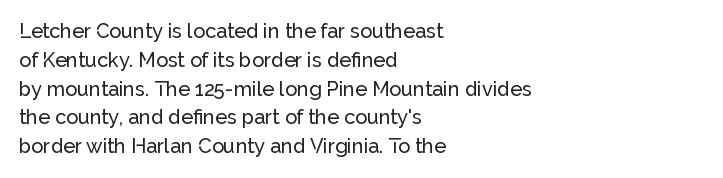
Default kerning and tracking; the words read as compact shapes. The type sits square on the baseline with zero lean. How would I describe the line gaps? Plain and ordinary. The zone under the glyphs is completely vacant. The lines are quadded left.
